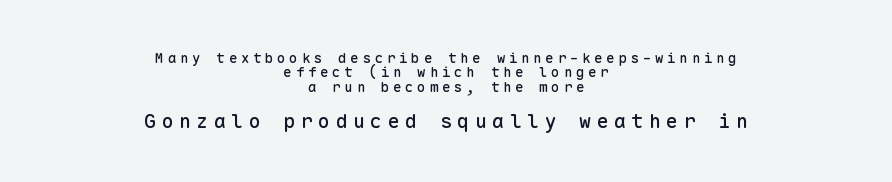
These two chunks differ in scale, with the bottom chunk taking the larger measure. The area under the type is left untouched. Leading: reduced. In CSS terms this would be text-align: center.
